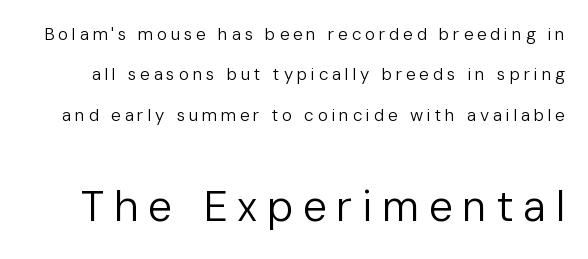
The image shows 43 px regular-weight sans-serif type, upright; set loose line spacing (2.37x), unusually wide letter spacing (+0.22 em), not underlined; the second (bottom) block is 2.53x larger; low stroke contrast and a medium x-height.
